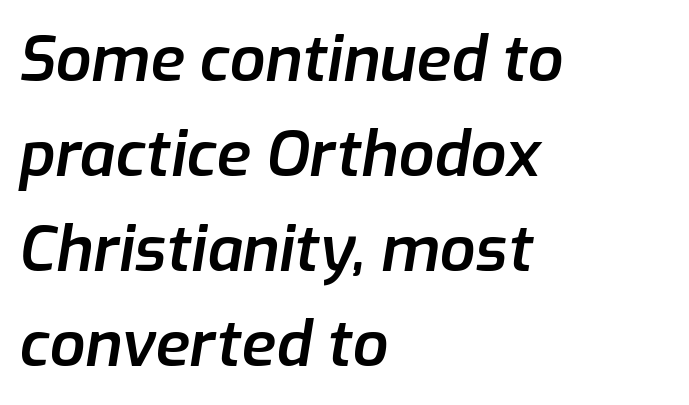
Horizontally, the lines are justified to the leading edge only. Characters follow at the spacing the type designer built in. This is moderately heavy type, rendered in semibold. Underline: absent. Is this a fixed-width face? No — the glyphs have proportional, varying widths.
